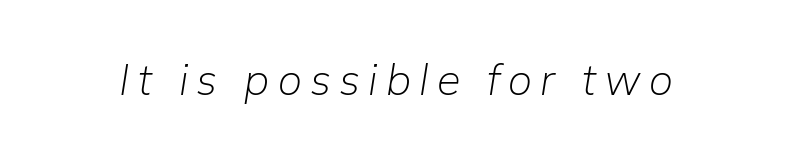
Q: Is the text bold? A: No.
Q: Is the text italic (slanted)? A: Yes, it leans right by about 9 degrees.
Q: Is the text underlined? A: No.
Q: Width (condensed, normal, or wide)? A: Normal.
Q: Stroke contrast? A: Low.
Q: x-height? A: Medium.
Q: Monospaced? A: No.
